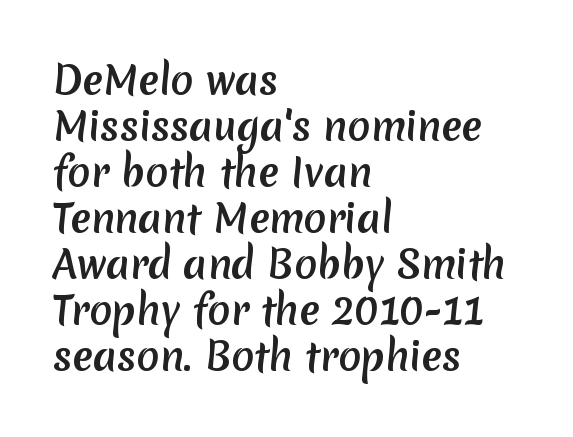
{"serif": "no", "bold": "yes", "weight": "semibold", "width": "normal", "stroke_contrast": "low", "x_height": "medium", "monospaced": "no", "underline": "no", "align": "left", "line_spacing_ratio": 1.21, "letter_spacing": "normal", "letter_spacing_em": 0.0, "glyph_px": 38}
